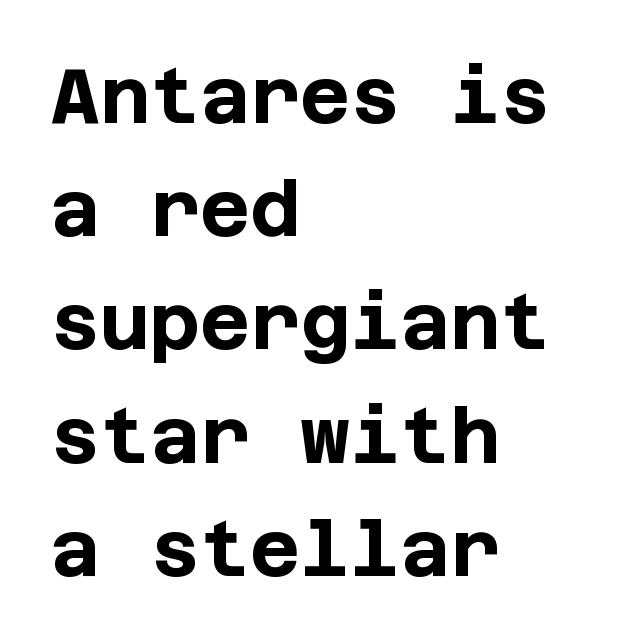
{"serif": "no", "italic": "no", "bold": "yes", "weight": "bold", "width": "normal", "stroke_contrast": "low", "x_height": "large", "underline": "no", "align": "left", "line_spacing": "normal", "line_spacing_ratio": 1.47, "letter_spacing": "normal", "letter_spacing_em": 0.0, "glyph_px": 77}
